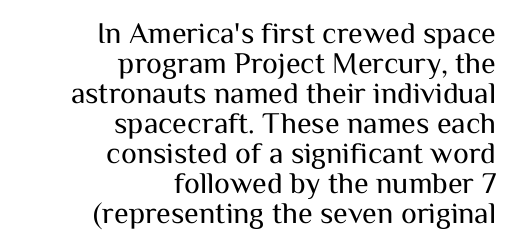
{"serif": "no", "italic": "no", "bold": "no", "weight": "regular", "width": "normal", "stroke_contrast": "medium", "x_height": "medium", "monospaced": "no", "underline": "no", "align": "right", "line_spacing": "tight", "line_spacing_ratio": 1.0, "letter_spacing": "normal", "letter_spacing_em": 0.0, "glyph_px": 30}
